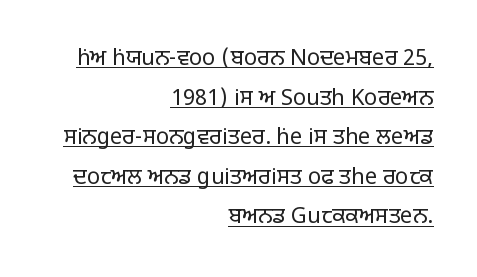
The paragraph shown leans on its right margin. Stroke mass is kept to a normal reading level or below. Do the letters lean? They stand straight. Is the letter spacing exaggerated? No — it looks like the ordinary default.
